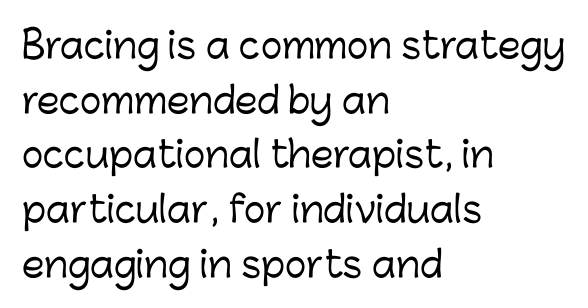
{"serif": "no", "italic": "no", "width": "normal", "stroke_contrast": "low", "x_height": "medium", "monospaced": "no", "underline": "no", "align": "left", "line_spacing": "normal", "line_spacing_ratio": 1.52, "letter_spacing": "normal", "letter_spacing_em": 0.0, "glyph_px": 36}
